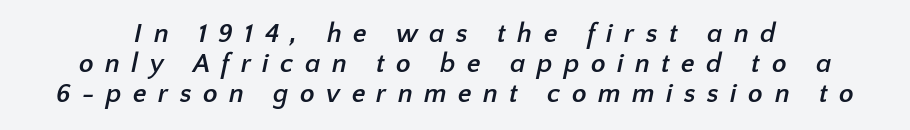
Q: Is the text bold? A: Yes.
Q: Is the text underlined? A: No.
Q: Is the spacing between letters normal or unusually wide? A: Unusually wide.
Q: Is the spacing between lines tight, normal or loose? A: Tight.
